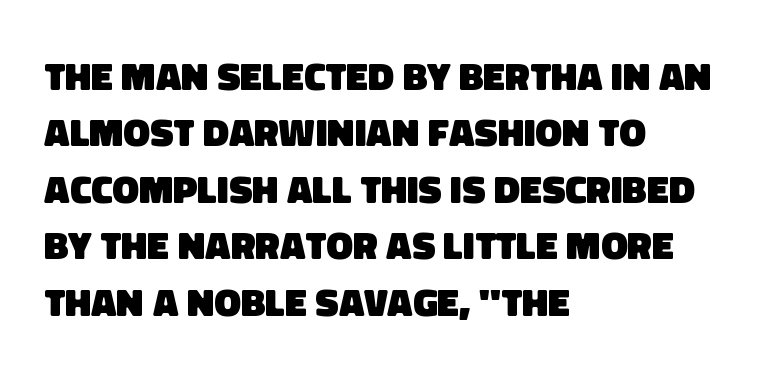
The image shows 40 px heavy sans-serif type; set left-aligned, normal line spacing (1.41x), normal letter spacing, not underlined; low stroke contrast and a large x-height.
